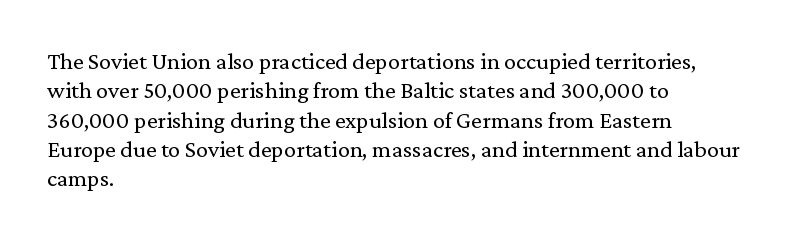
{"italic": "no", "bold": "no", "underline": "no", "align": "left", "line_spacing_ratio": 1.22, "letter_spacing": "normal", "letter_spacing_em": 0.0, "glyph_px": 24}
